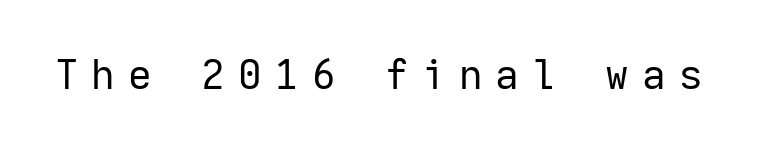
{"serif": "no", "italic": "no", "bold": "no", "weight": "regular", "width": "normal", "stroke_contrast": "low", "x_height": "medium", "monospaced": "yes", "underline": "no", "letter_spacing": "wide", "letter_spacing_em": 0.32, "glyph_px": 41}
